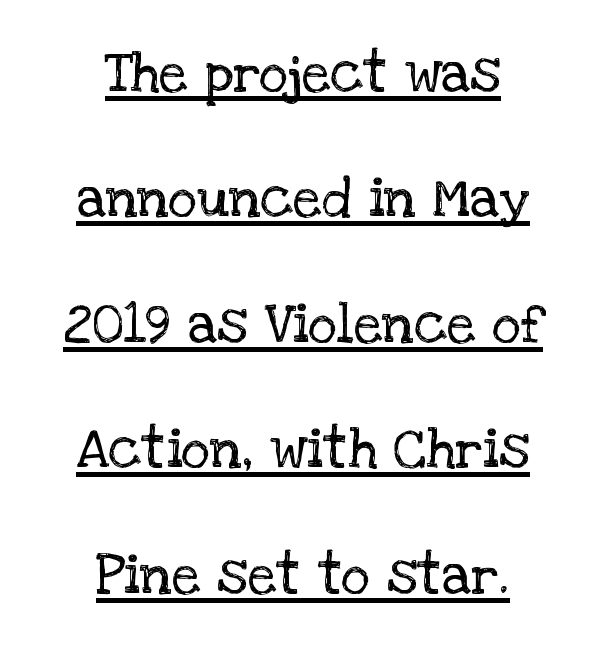
{"serif": "yes", "italic": "no", "bold": "no", "weight": "regular", "width": "normal", "stroke_contrast": "low", "x_height": "large", "monospaced": "no", "underline": "yes", "align": "center", "line_spacing": "loose", "line_spacing_ratio": 2.24, "letter_spacing": "normal", "letter_spacing_em": 0.0, "glyph_px": 56}
